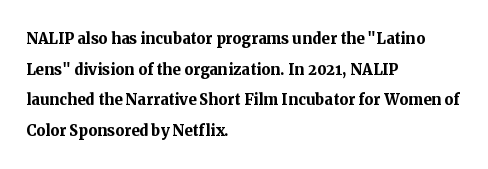
{"italic": "no", "bold": "yes", "underline": "no", "align": "left", "line_spacing": "normal", "line_spacing_ratio": 1.53, "letter_spacing": "normal", "letter_spacing_em": 0.0, "glyph_px": 20}
